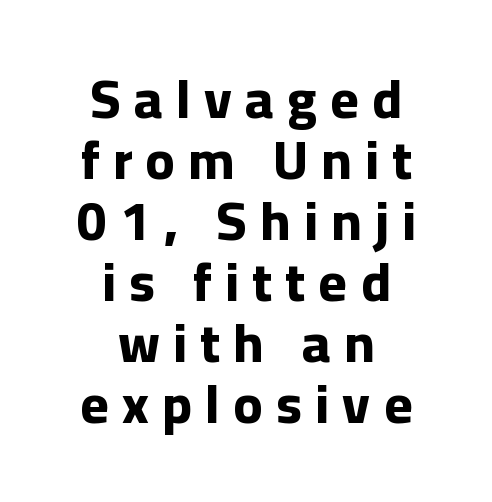
Both edges are ragged and mirror each other, which tells us the setting is centered. You could not count columns in this text — the font is proportionally spaced. Regarding leading, the lines here are crowded together. This is the regular roman posture of the typeface. There is plenty of visible air inserted between adjacent glyphs.
